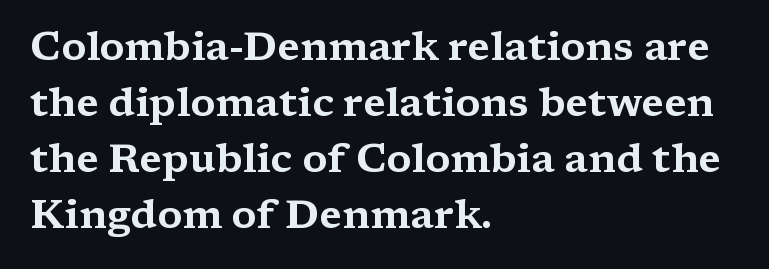
{"serif": "yes", "italic": "no", "width": "wide", "stroke_contrast": "medium", "x_height": "medium", "monospaced": "no", "underline": "no", "align": "left", "line_spacing": "normal", "line_spacing_ratio": 1.4, "letter_spacing": "normal", "letter_spacing_em": 0.0, "glyph_px": 40}
